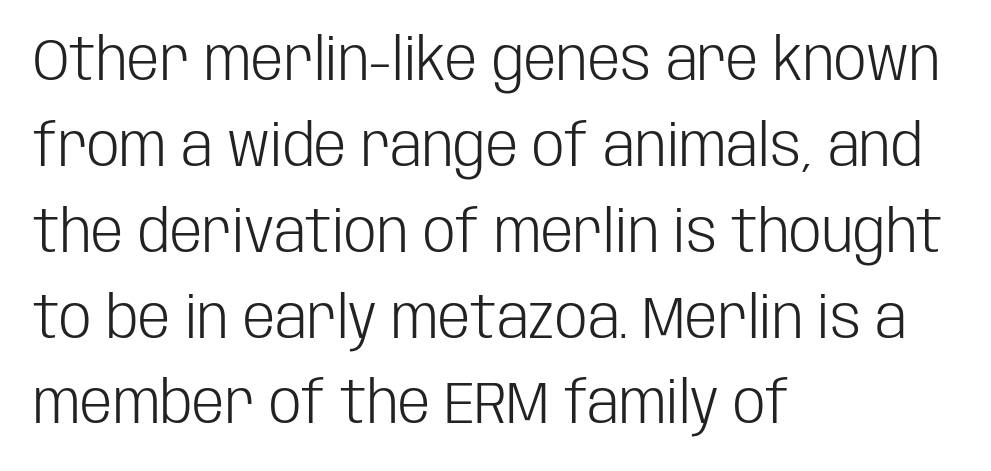
Q: Is the text bold? A: No.
Q: Is the text italic (slanted)? A: No, it is upright.
Q: Is the typeface a serif or a sans-serif typeface? A: Sans-serif.
Q: Is the text underlined? A: No.
Q: How is the paragraph aligned? A: Left-aligned.
Q: Is the spacing between letters normal or unusually wide? A: Normal.
Q: Is the spacing between lines tight, normal or loose? A: Normal.
Q: Width (condensed, normal, or wide)? A: Condensed.
Q: Stroke contrast? A: Low.
Q: x-height? A: Large.
Q: Monospaced? A: No.
